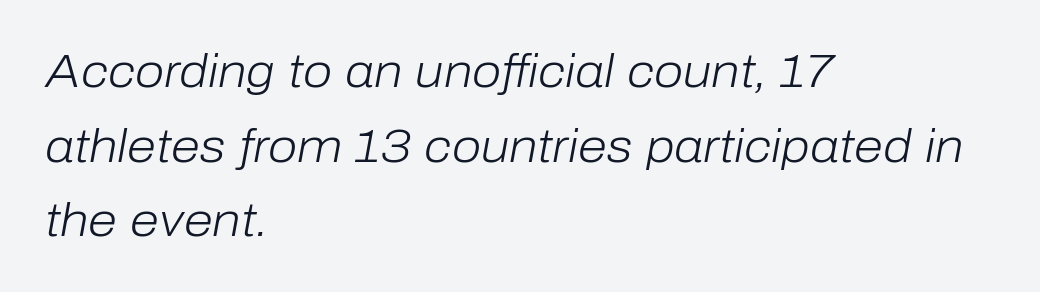
{"italic": "yes", "lean": "right", "slant_degrees": 10, "bold": "no", "weight": "light", "width": "normal", "stroke_contrast": "low", "x_height": "medium", "monospaced": "no", "underline": "no", "align": "left", "line_spacing": "normal", "line_spacing_ratio": 1.59, "letter_spacing": "normal", "letter_spacing_em": 0.0, "glyph_px": 47}
